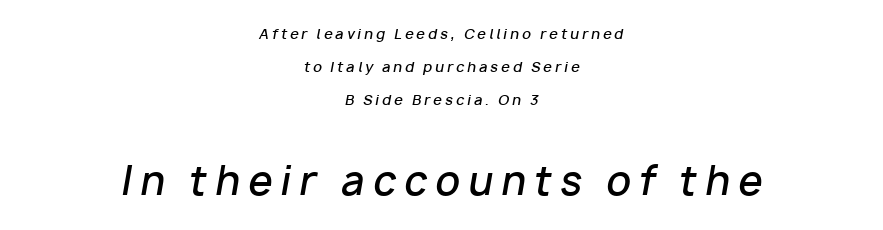
The image shows 39 px semibold type, italic (leaning right); set centered, loose line spacing (2.37x), unusually wide letter spacing (+0.21 em), not underlined; the second (bottom) block is 2.79x larger; low stroke contrast and a medium x-height.
